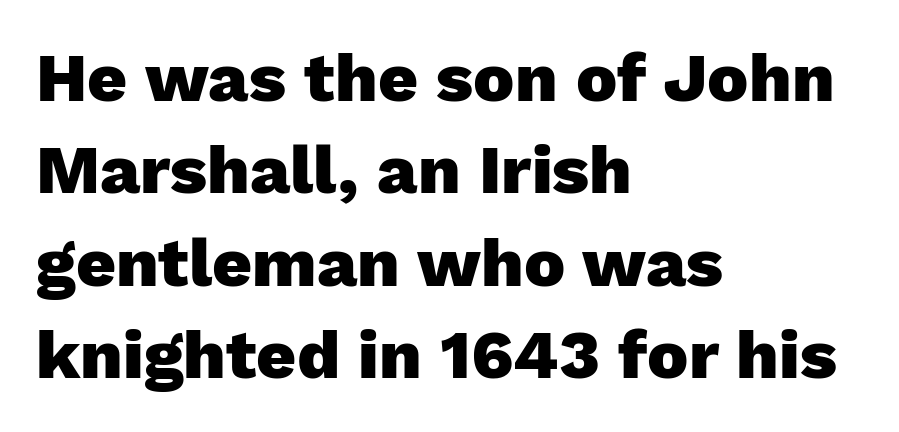
This rendering features lettering with no underline. Strokes here are thick enough to call this a true bold. Here the designer chose a conventional face with non-uniform glyph widths. Here the glyphs are tracked normally, forming tight word shapes.
